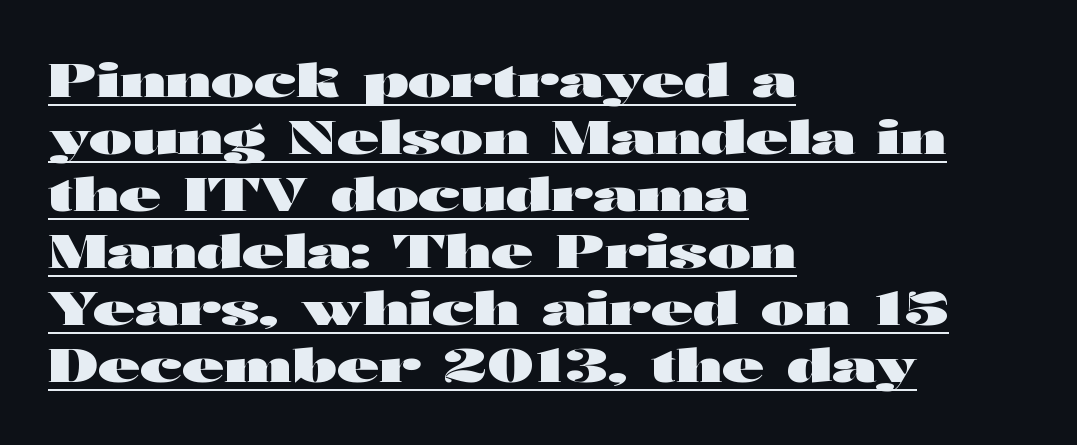
The image shows 46 px heavy, wide type, upright; set left-aligned, line spacing 1.24x, normal letter spacing, underlined; high stroke contrast and a medium x-height.
